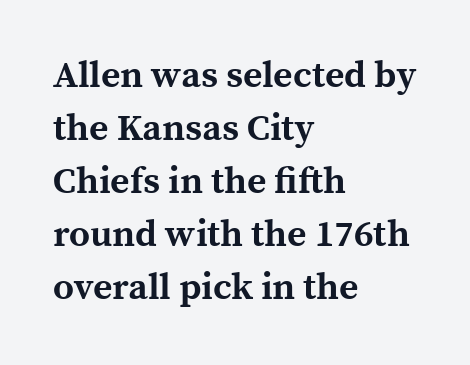
A clean baseline with only descenders dipping below it. Regarding leading, the lines here are spaced in the standard way. Quick note: not italic, upright. Stroke thickness is high; the sample reads as a true bold. Is this a fixed-width face? No — the glyphs have proportional, varying widths. The letters sit at their default tracking, neither squeezed nor spread.
